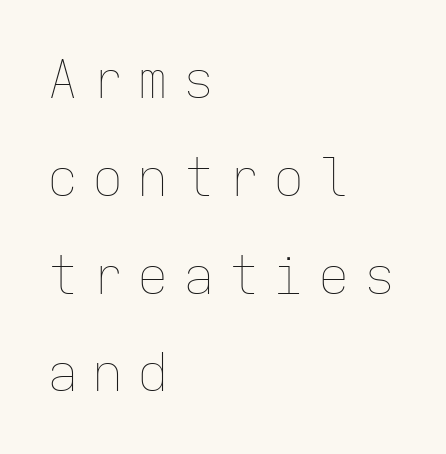
{"italic": "no", "bold": "no", "weight": "thin", "width": "normal", "stroke_contrast": "low", "x_height": "medium", "monospaced": "yes", "underline": "no", "align": "left", "line_spacing_ratio": 1.88, "letter_spacing": "wide", "letter_spacing_em": 0.27, "glyph_px": 52}
